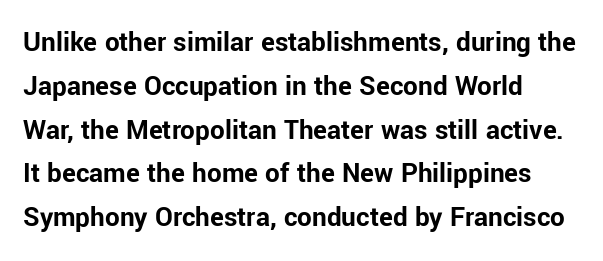
Q: Is the text bold? A: Yes.
Q: Is the text italic (slanted)? A: No, it is upright.
Q: Is the typeface a serif or a sans-serif typeface? A: Sans-serif.
Q: Is the text underlined? A: No.
Q: How is the paragraph aligned? A: Left-aligned.
Q: Is the spacing between letters normal or unusually wide? A: Normal.
Q: Is the spacing between lines tight, normal or loose? A: Normal.
Q: Width (condensed, normal, or wide)? A: Normal.
Q: Stroke contrast? A: Low.
Q: x-height? A: Medium.
Q: Monospaced? A: No.
